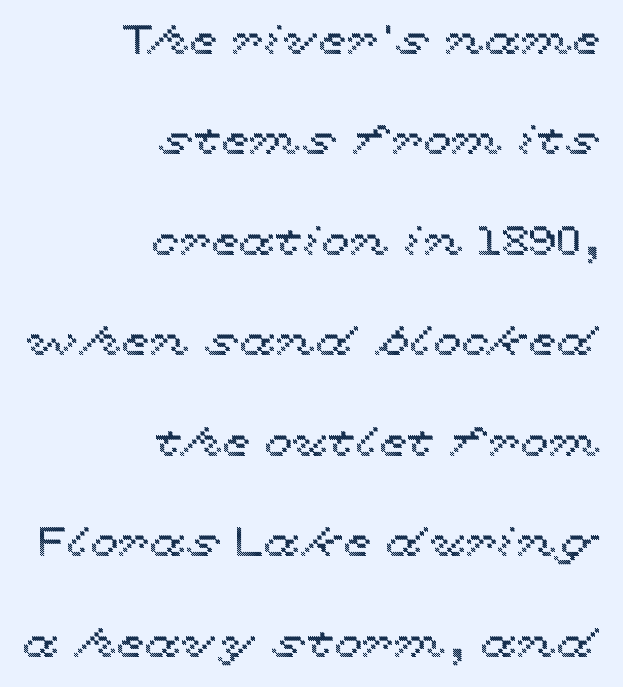
{"width": "wide", "x_height": "medium", "monospaced": "no", "underline": "no", "align": "right", "line_spacing": "loose", "line_spacing_ratio": 2.45, "letter_spacing": "normal", "letter_spacing_em": 0.0, "glyph_px": 41}
